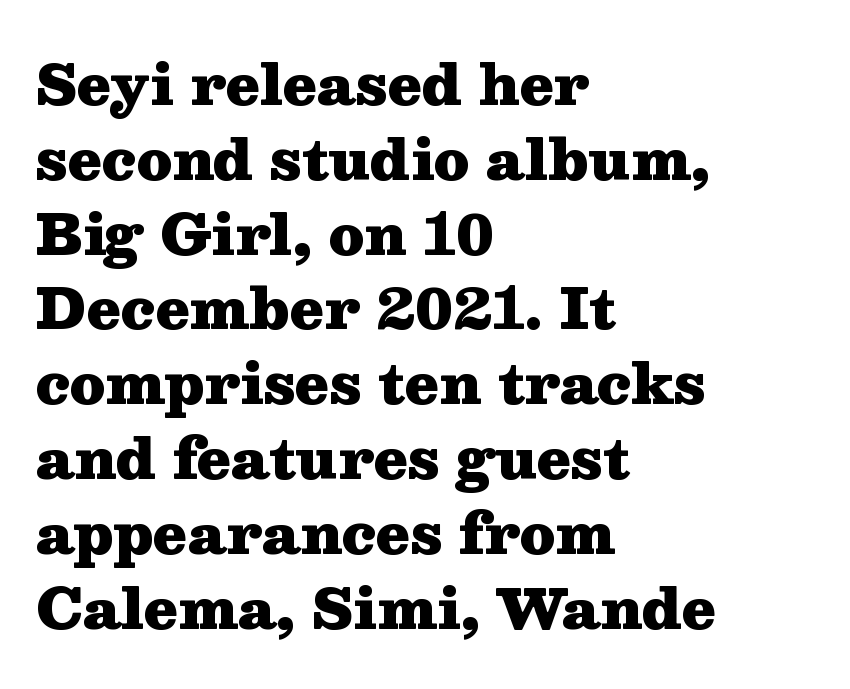
{"serif": "yes", "italic": "no", "bold": "yes", "weight": "heavy", "width": "wide", "stroke_contrast": "medium", "x_height": "medium", "monospaced": "no", "underline": "no", "align": "left", "line_spacing": "normal", "line_spacing_ratio": 1.36, "letter_spacing": "normal", "letter_spacing_em": 0.0, "glyph_px": 55}
